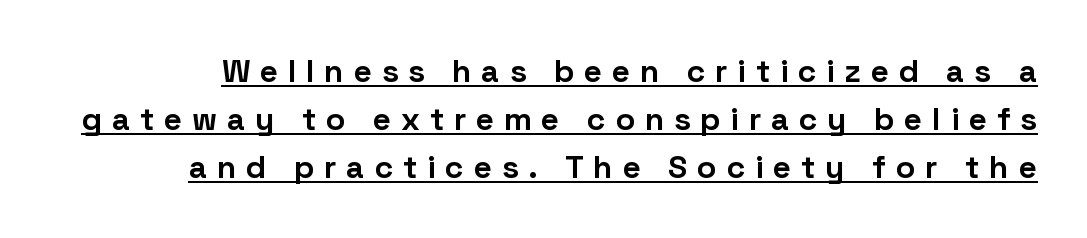
{"serif": "no", "italic": "no", "bold": "yes", "weight": "bold", "width": "normal", "stroke_contrast": "low", "x_height": "medium", "monospaced": "no", "underline": "yes", "line_spacing": "normal", "line_spacing_ratio": 1.5, "letter_spacing": "wide", "letter_spacing_em": 0.3, "glyph_px": 32}
